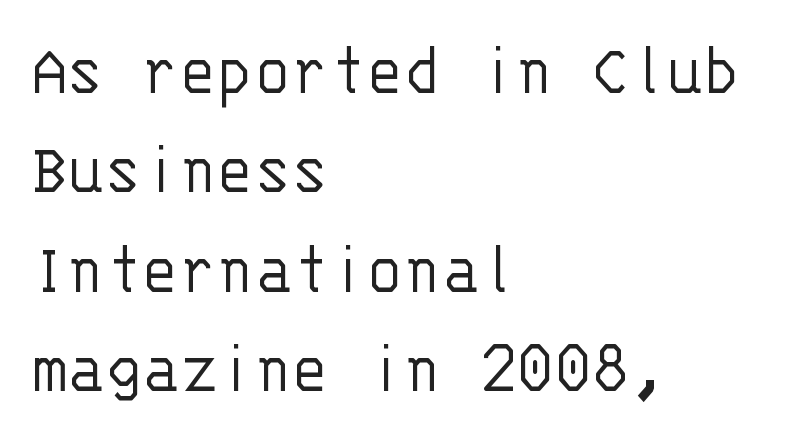
The image shows 77 px light sans-serif type, upright, monospaced; set left-aligned, normal line spacing (1.29x), normal letter spacing, not underlined; low stroke contrast and a large x-height.
